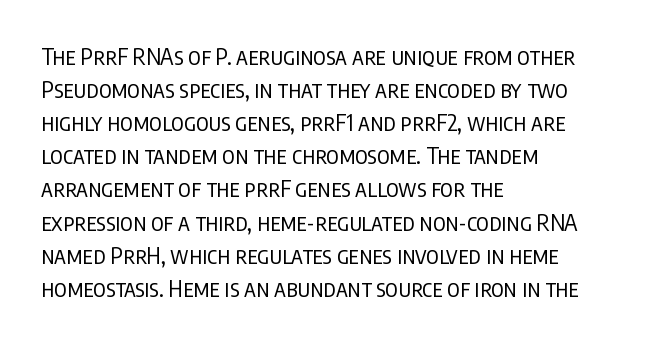
The image shows 23 px text type, upright; set left-aligned, normal line spacing (1.44x), normal letter spacing, not underlined.
